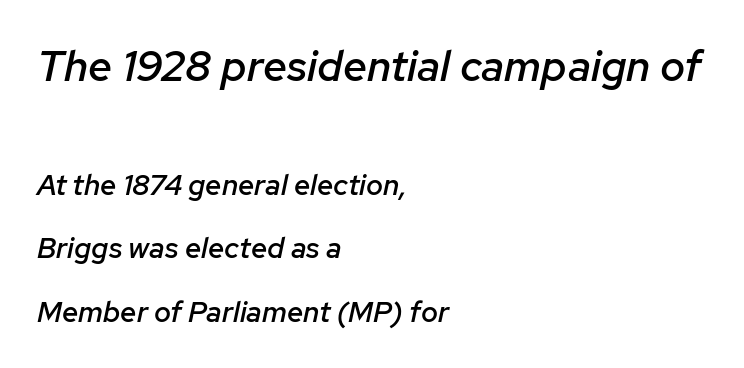
{"italic": "yes", "lean": "right", "slant_degrees": 12, "bold": "semi", "weight": "semibold", "width": "normal", "stroke_contrast": "low", "x_height": "medium", "monospaced": "no", "underline": "no", "align": "left", "line_spacing": "loose", "line_spacing_ratio": 2.18, "letter_spacing": "normal", "letter_spacing_em": 0.0, "larger_block": "first", "size_ratio": 1.48, "glyph_px": 43}
